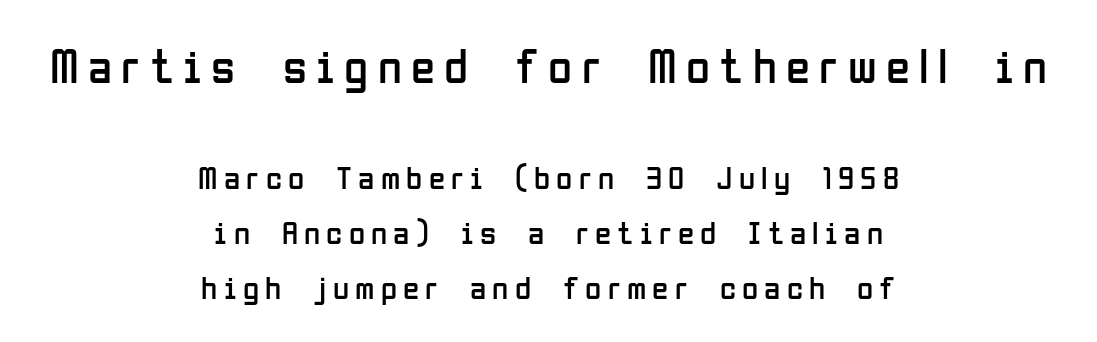
Q: Is the text bold? A: No.
Q: Is the text italic (slanted)? A: No, it is upright.
Q: Is the typeface a serif or a sans-serif typeface? A: Sans-serif.
Q: Is the text underlined? A: No.
Q: How is the paragraph aligned? A: Centered.
Q: Is the spacing between lines tight, normal or loose? A: Normal.
Q: Which block of text is set in a larger size, the first (top) or the second (bottom)? A: The first (top) one.
Q: Width (condensed, normal, or wide)? A: Condensed.
Q: Stroke contrast? A: Low.
Q: x-height? A: Medium.
Q: Monospaced? A: No.
